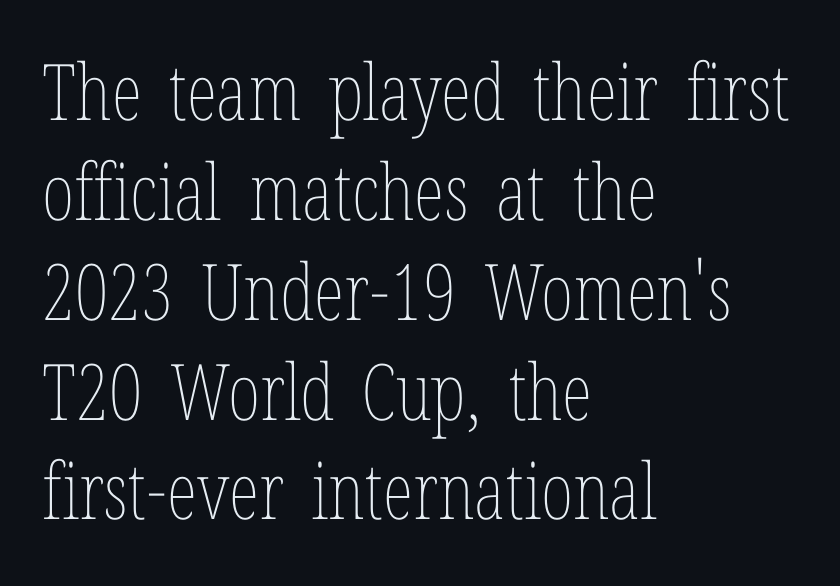
Q: Is the text bold? A: No.
Q: Is the text italic (slanted)? A: No, it is upright.
Q: Is the text underlined? A: No.
Q: How is the paragraph aligned? A: Left-aligned.
Q: Is the spacing between letters normal or unusually wide? A: Normal.
Q: Is the spacing between lines tight, normal or loose? A: Normal.
Q: Width (condensed, normal, or wide)? A: Condensed.
Q: Stroke contrast? A: Low.
Q: x-height? A: Medium.
Q: Monospaced? A: No.
